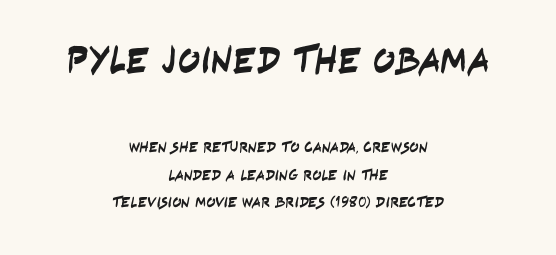
{"serif": "no", "width": "condensed", "stroke_contrast": "low", "x_height": "large", "monospaced": "no", "underline": "no", "align": "center", "line_spacing_ratio": 1.83, "letter_spacing": "normal", "letter_spacing_em": 0.0, "larger_block": "first", "size_ratio": 2.47, "glyph_px": 37}
